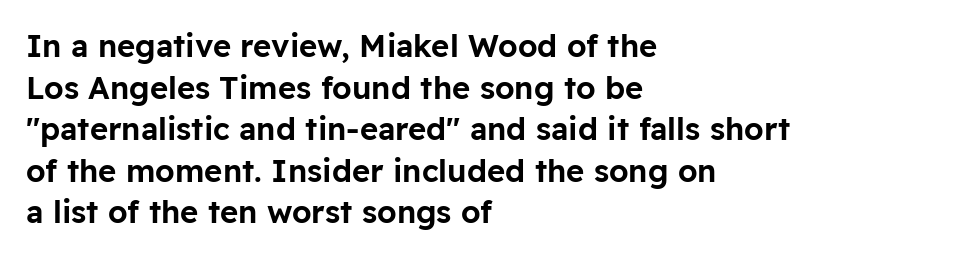
Q: Is the text italic (slanted)? A: No, it is upright.
Q: Is the typeface a serif or a sans-serif typeface? A: Sans-serif.
Q: Is the text underlined? A: No.
Q: How is the paragraph aligned? A: Left-aligned.
Q: Is the spacing between letters normal or unusually wide? A: Normal.
Q: Is the spacing between lines tight, normal or loose? A: Normal.
Q: Width (condensed, normal, or wide)? A: Normal.
Q: Stroke contrast? A: Low.
Q: x-height? A: Medium.
Q: Monospaced? A: No.
